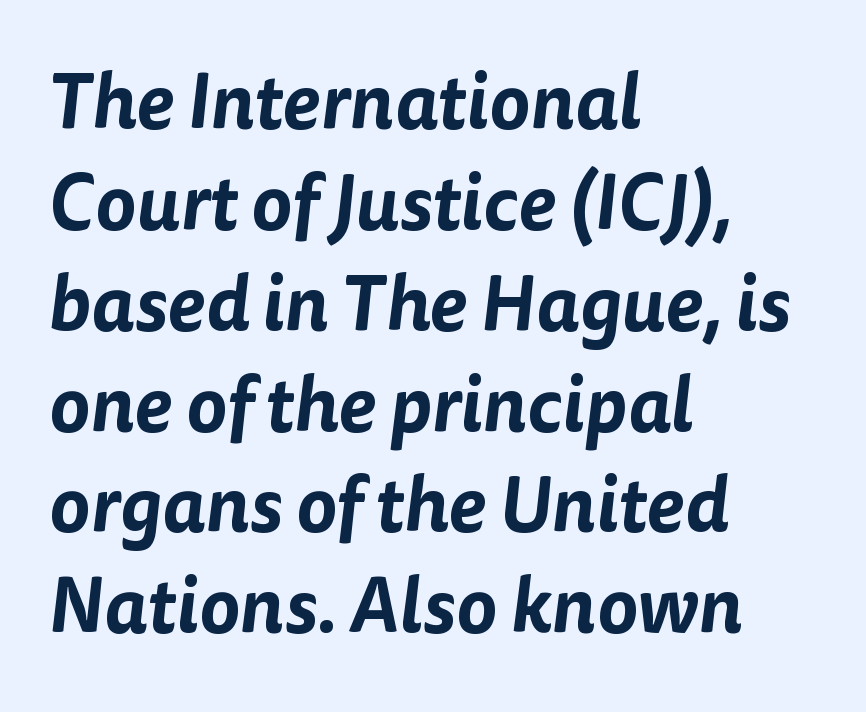
{"serif": "no", "width": "normal", "stroke_contrast": "low", "x_height": "medium", "monospaced": "no", "underline": "no", "align": "left", "line_spacing": "normal", "line_spacing_ratio": 1.31, "letter_spacing": "normal", "letter_spacing_em": 0.0, "glyph_px": 77}
